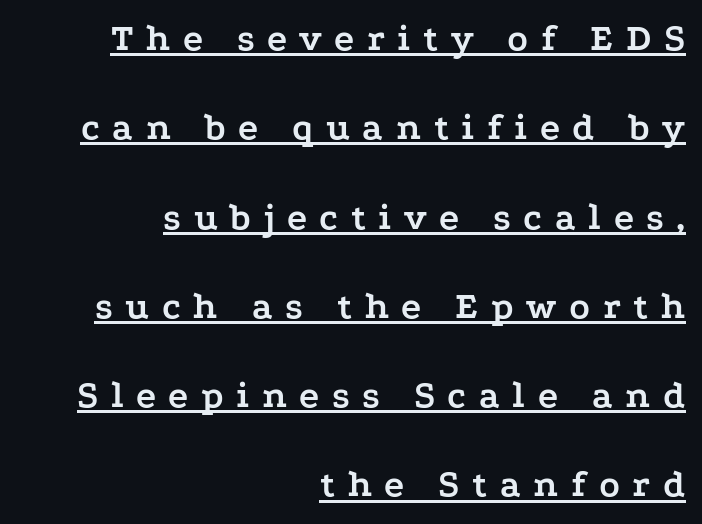
You'd pick this weight for a headline — it's a proper bold. Here the designer chose a conventional face with non-uniform glyph widths. The designer dialed line spacing up above the default. Substantial extra tracking has been applied to these lines. The setting favours the right margin, as signatures and pull-quotes sometimes do. Like a heading marked for emphasis, these lines bear an underscore.
